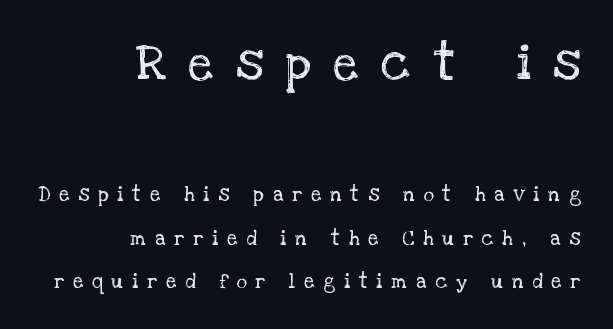
{"serif": "yes", "italic": "no", "bold": "no", "weight": "regular", "width": "normal", "stroke_contrast": "low", "x_height": "large", "monospaced": "no", "underline": "no", "align": "right", "line_spacing": "loose", "line_spacing_ratio": 2.18, "letter_spacing": "wide", "letter_spacing_em": 0.45, "larger_block": "first", "size_ratio": 2.5, "glyph_px": 50}
